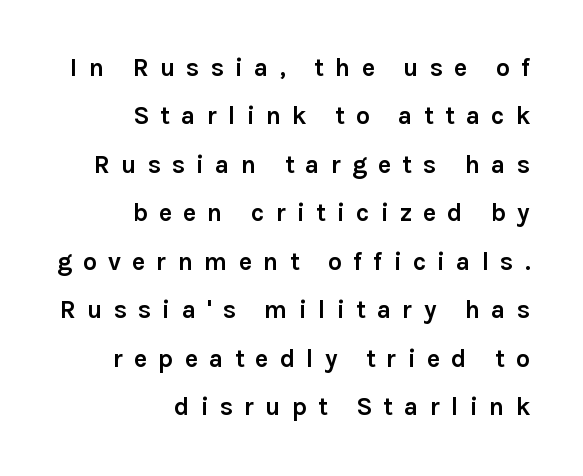
The image shows 25 px bold type, upright; set right-aligned, loose line spacing (1.94x), unusually wide letter spacing (+0.44 em), not underlined.
